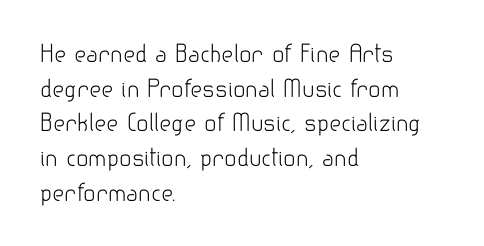
The image shows 23 px text type, upright; set left-aligned, normal line spacing (1.51x), normal letter spacing, not underlined.
